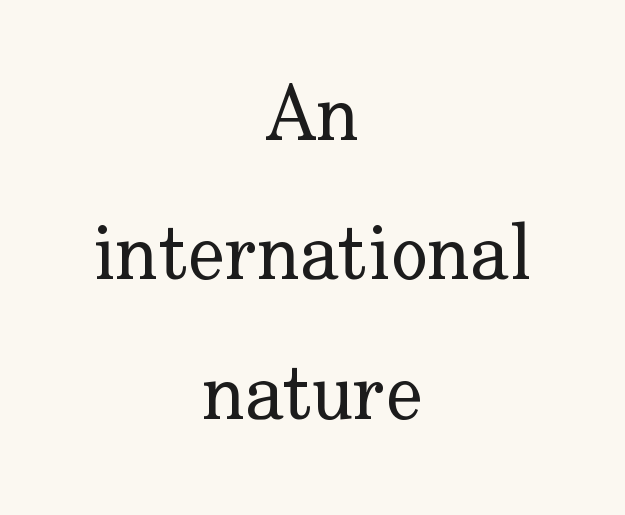
Q: Is the text bold? A: No.
Q: Is the text italic (slanted)? A: No, it is upright.
Q: Is the typeface a serif or a sans-serif typeface? A: Serif.
Q: Is the text underlined? A: No.
Q: How is the paragraph aligned? A: Centered.
Q: Is the spacing between letters normal or unusually wide? A: Normal.
Q: Width (condensed, normal, or wide)? A: Normal.
Q: Stroke contrast? A: Low.
Q: x-height? A: Small.
Q: Monospaced? A: No.
